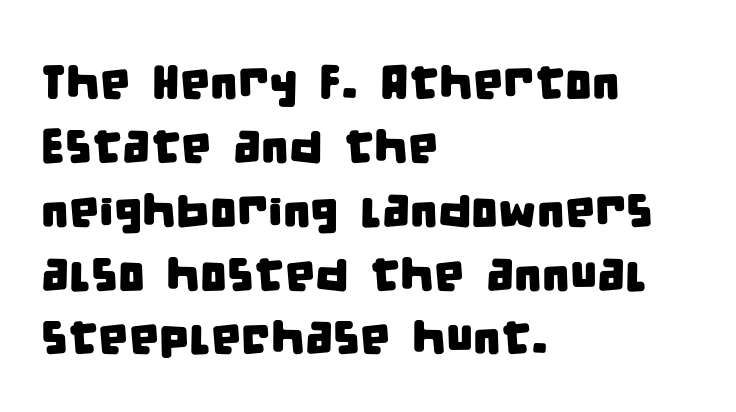
The image shows 48 px condensed sans-serif type; set left-aligned, normal line spacing (1.33x), normal letter spacing, not underlined; low stroke contrast and a large x-height.
